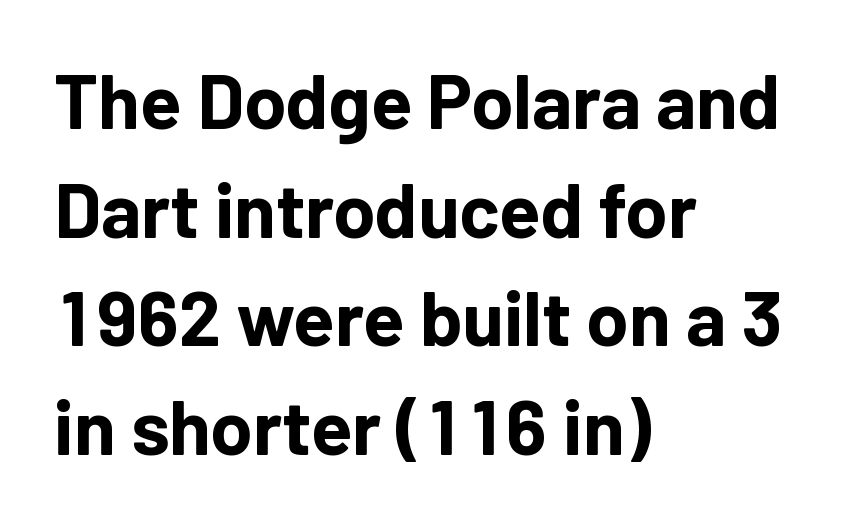
The letters advance in unequal steps, a hallmark of proportional type. In terms of leading, this rendering sits right in the middle. You can tell from the bare stems that sans-serif type was used. Heavy-handed strokes throughout: this text is bold. If you drew a line through each stem, it would be perfectly vertical.
